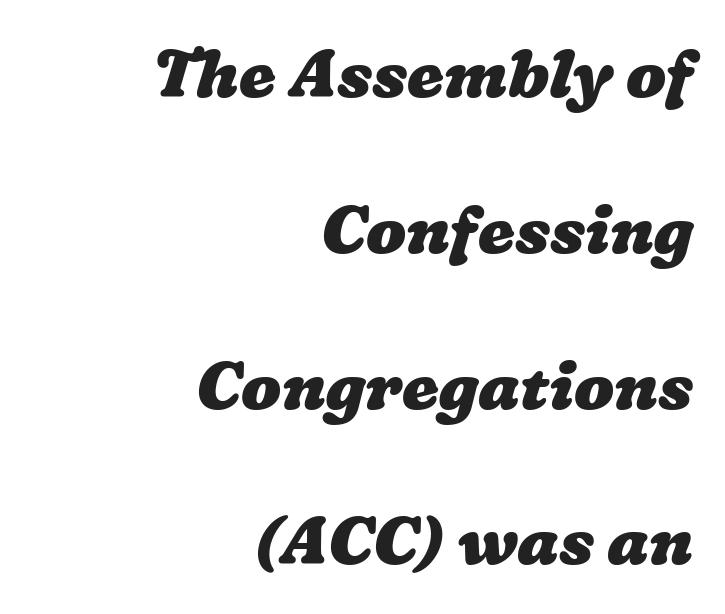
Leading: increased. Line ends are locked; line starts wander. How heavy is the stroke? Heavy — this is a bold. The glyphs are unaccompanied by any horizontal stroke below them. The horizontal fit of the characters is conventional and even.
